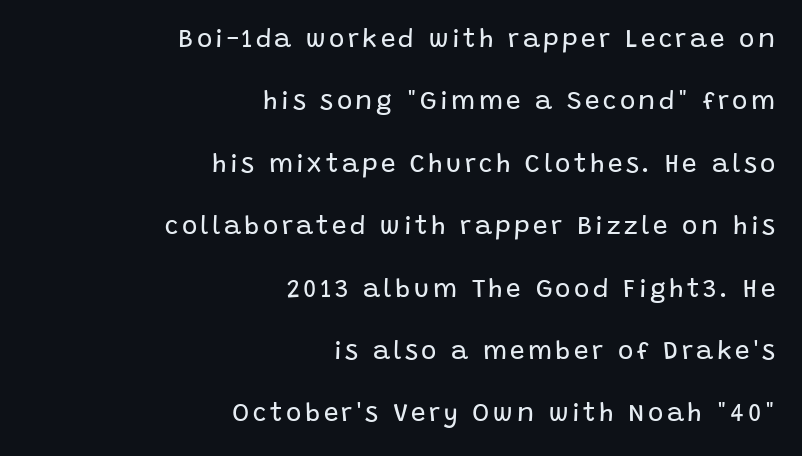
Q: Is the text bold? A: No.
Q: Is the text italic (slanted)? A: No, it is upright.
Q: Is the text underlined? A: No.
Q: How is the paragraph aligned? A: Right-aligned.
Q: Is the spacing between lines tight, normal or loose? A: Loose.
